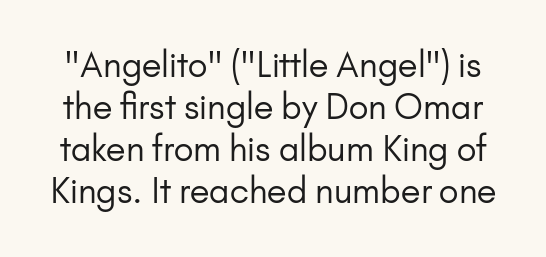
Q: Is the text bold? A: No.
Q: Is the text italic (slanted)? A: No, it is upright.
Q: Is the typeface a serif or a sans-serif typeface? A: Sans-serif.
Q: Is the text underlined? A: No.
Q: Is the spacing between letters normal or unusually wide? A: Normal.
Q: Width (condensed, normal, or wide)? A: Normal.
Q: Stroke contrast? A: Low.
Q: x-height? A: Small.
Q: Monospaced? A: No.
